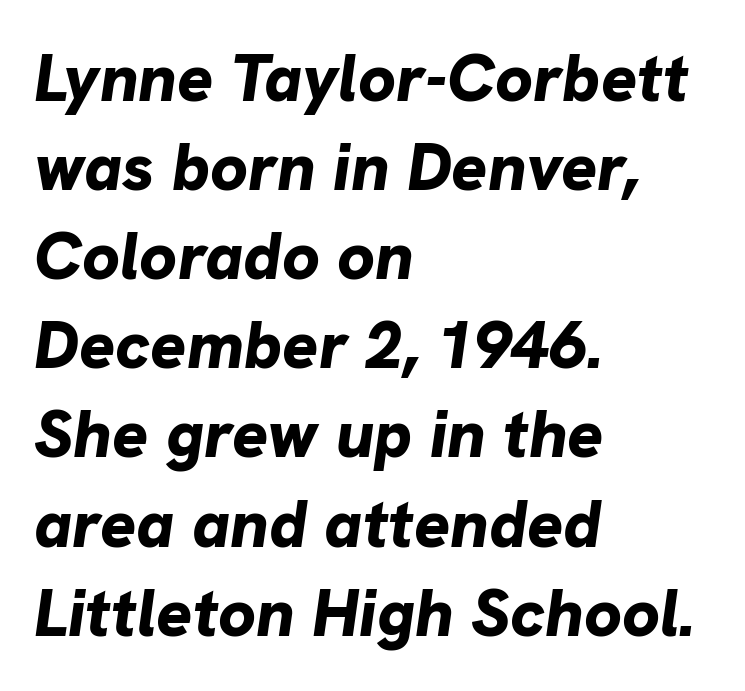
{"italic": "yes", "lean": "right", "slant_degrees": 8, "bold": "yes", "weight": "bold", "width": "normal", "stroke_contrast": "low", "x_height": "medium", "monospaced": "no", "underline": "no", "align": "left", "line_spacing": "normal", "line_spacing_ratio": 1.33, "letter_spacing": "normal", "letter_spacing_em": 0.0, "glyph_px": 67}
